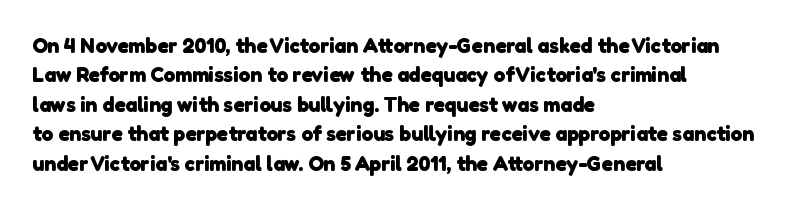
{"bold": "yes", "underline": "no", "align": "left", "line_spacing": "normal", "line_spacing_ratio": 1.4, "letter_spacing": "normal", "letter_spacing_em": 0.0, "glyph_px": 21}
